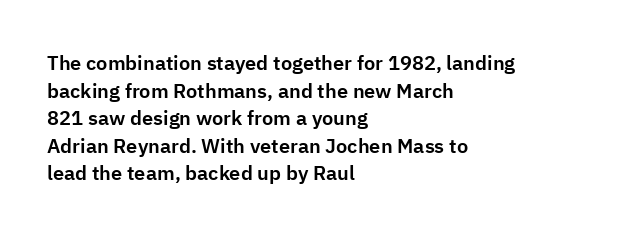
The image shows 20 px text type, upright; set left-aligned, normal line spacing (1.38x), normal letter spacing, not underlined.
